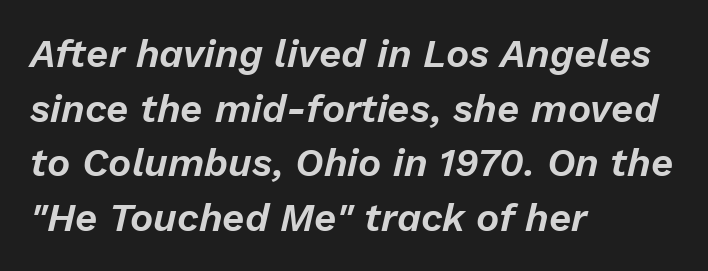
The image shows 39 px text type, italic (leaning right); set left-aligned, normal line spacing (1.4x), normal letter spacing, not underlined; low stroke contrast and a medium x-height.
